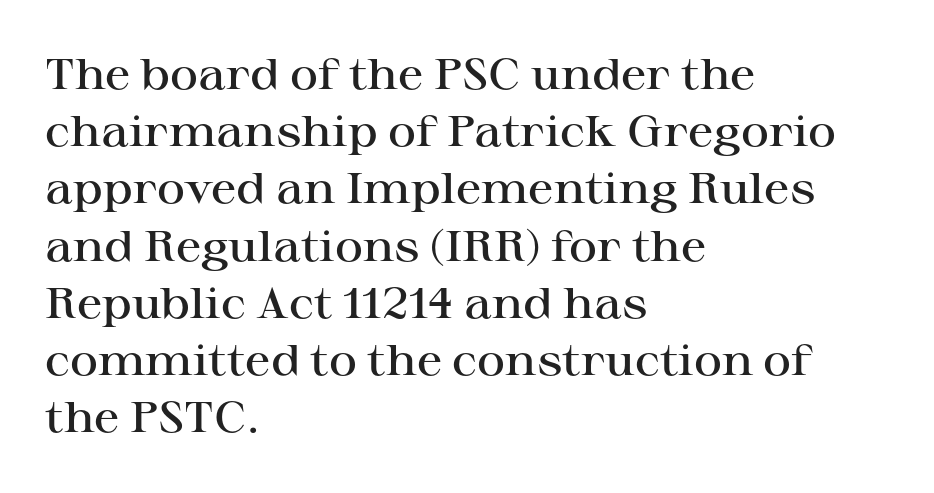
Q: Is the text bold? A: Semi-bold.
Q: Is the text italic (slanted)? A: No, it is upright.
Q: Is the typeface a serif or a sans-serif typeface? A: Serif.
Q: Is the text underlined? A: No.
Q: How is the paragraph aligned? A: Left-aligned.
Q: Is the spacing between letters normal or unusually wide? A: Normal.
Q: Is the spacing between lines tight, normal or loose? A: Normal.
Q: Width (condensed, normal, or wide)? A: Wide.
Q: Stroke contrast? A: High.
Q: x-height? A: Medium.
Q: Monospaced? A: No.
